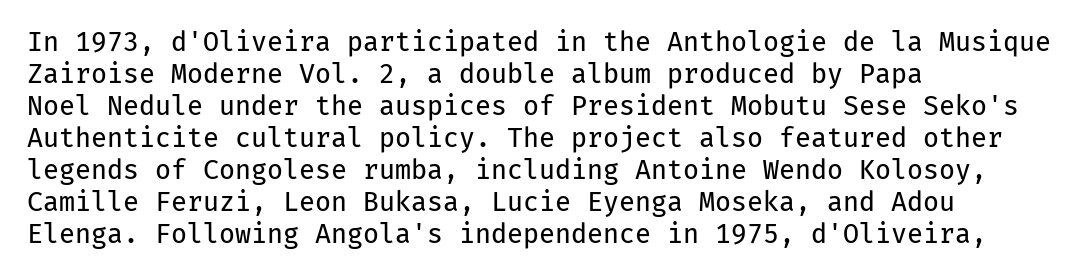
The passage shown is not underscored anywhere. Words appear dense and cohesive because spacing is normal. Alignment: flush left. Unlike italic type, these characters show no tilt at all.
